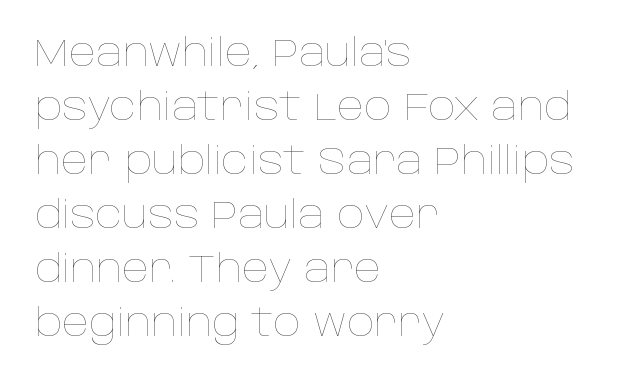
The image shows 38 px thin type, upright; set left-aligned, normal line spacing (1.42x), normal letter spacing, not underlined; low stroke contrast and a large x-height.
